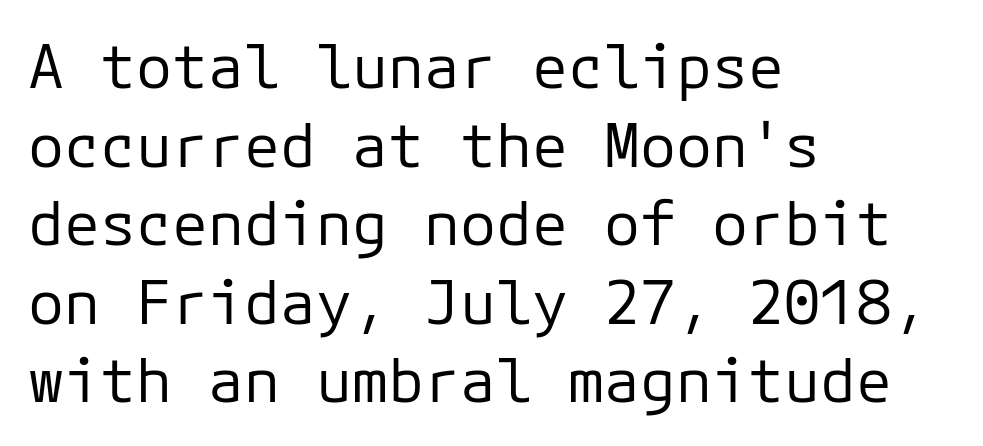
{"serif": "no", "italic": "no", "bold": "no", "weight": "regular", "width": "normal", "stroke_contrast": "low", "x_height": "medium", "monospaced": "yes", "underline": "no", "align": "left", "line_spacing": "normal", "line_spacing_ratio": 1.31, "letter_spacing": "normal", "letter_spacing_em": 0.0, "glyph_px": 60}
